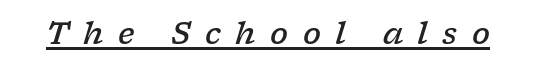
Descenders here cross a horizontal rule under the line. Honestly, the letter spacing is so wide it's the main thing you notice. The passage shown leans; its letterforms are oblique. The letters are semibold — heavier than regular but short of a full bold. Think of a printed novel: that variable character pitch is what you see here. The letters carry serifs — small finishing strokes at the ends of their stems.
